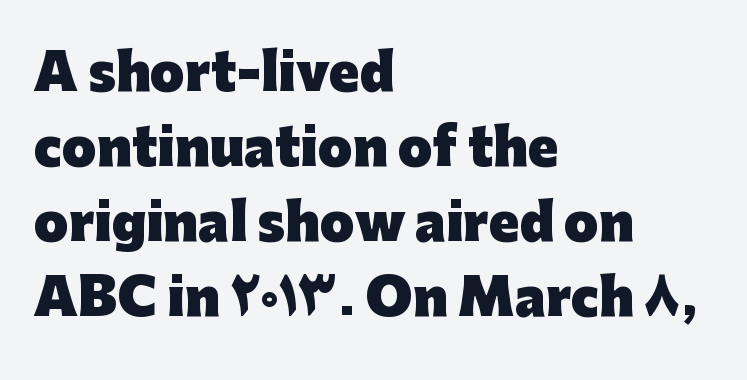
The image shows 50 px heavy sans-serif type, upright; set left-aligned, normal line spacing (1.5x), normal letter spacing, not underlined; low stroke contrast and a medium x-height.
